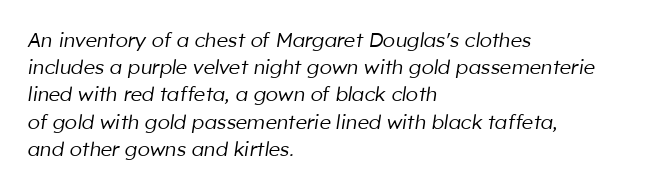
Q: Is the text bold? A: No.
Q: Is the text italic (slanted)? A: Yes, it leans right by about 8 degrees.
Q: Is the text underlined? A: No.
Q: How is the paragraph aligned? A: Left-aligned.
Q: Is the spacing between letters normal or unusually wide? A: Normal.
Q: Is the spacing between lines tight, normal or loose? A: Normal.
